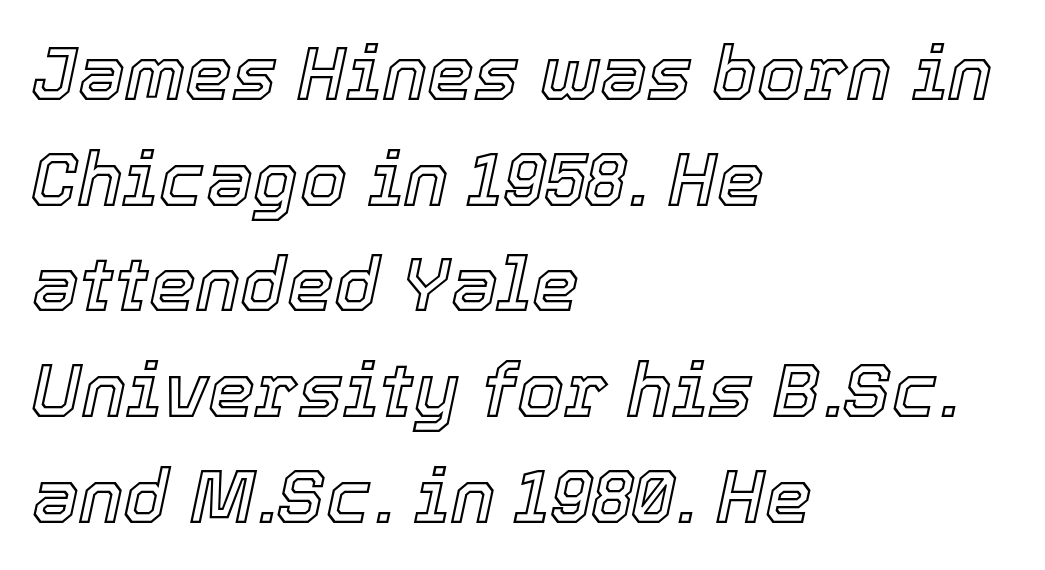
The image shows 75 px text type, italic (leaning right); set left-aligned, normal line spacing (1.41x), normal letter spacing, not underlined; a medium x-height.
